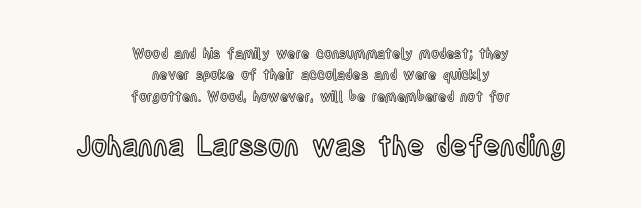
{"italic": "no", "width": "condensed", "x_height": "large", "monospaced": "no", "underline": "no", "align": "center", "line_spacing": "normal", "line_spacing_ratio": 1.52, "letter_spacing": "normal", "letter_spacing_em": 0.0, "larger_block": "second", "size_ratio": 2.0, "glyph_px": 28}
